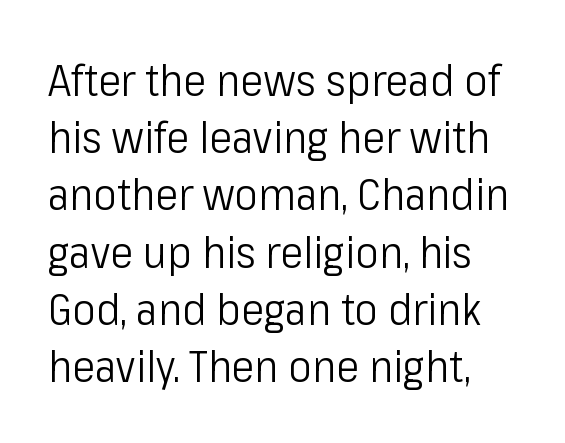
Spacing verdict: proportional, widths tailored to each character. Rule under the text: the space is simply empty. Look at the tracking — it's just the regular setting, nothing added. Bold? No — there's no thickening of the strokes. The paragraph shown leans on its left margin.
